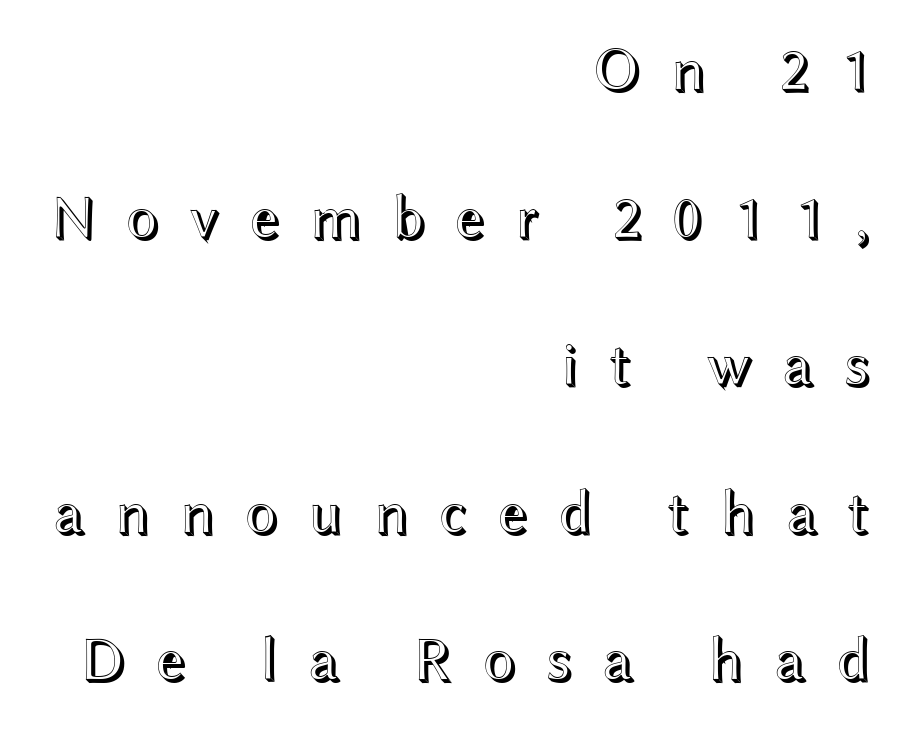
The passage shown stacks its lines with a broad gap. Every stem runs plumb, perpendicular to the baseline. The horizontal fit of the characters is loose and conspicuously gappy. The paragraph has a hard right edge and a soft left edge.
